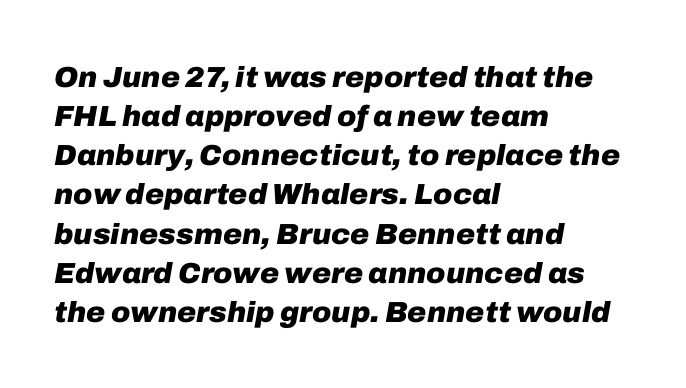
{"italic": "yes", "lean": "right", "slant_degrees": 10, "bold": "yes", "weight": "heavy", "width": "normal", "stroke_contrast": "low", "x_height": "medium", "monospaced": "no", "underline": "no", "align": "left", "line_spacing": "normal", "line_spacing_ratio": 1.35, "letter_spacing": "normal", "letter_spacing_em": 0.0, "glyph_px": 29}
